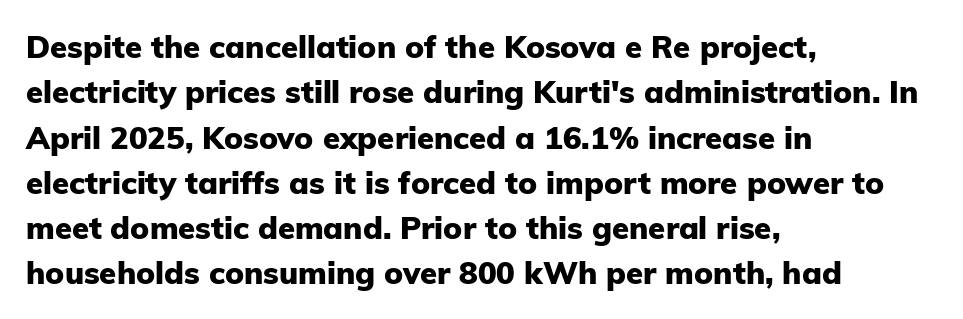
A typesetter would call this proportional, since set widths differ per character. Unlike a traditional serif, this face leaves its strokes unadorned. Look at the tracking — it's just the regular setting, nothing added. Underlining? Definitely not there.
